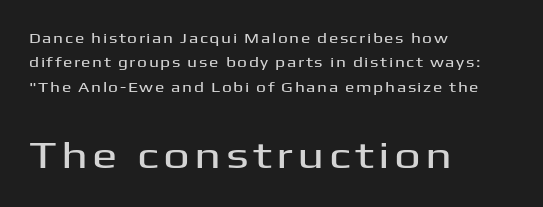
The image shows 38 px wide sans-serif type, upright; set left-aligned, line spacing 1.74x, not underlined; the second (bottom) block is 2.71x larger; medium stroke contrast and a medium x-height.
